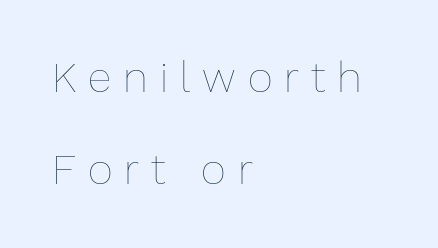
The image shows 43 px thin type, upright; set left-aligned, loose line spacing (2.14x), unusually wide letter spacing (+0.28 em), not underlined; low stroke contrast and a medium x-height.
